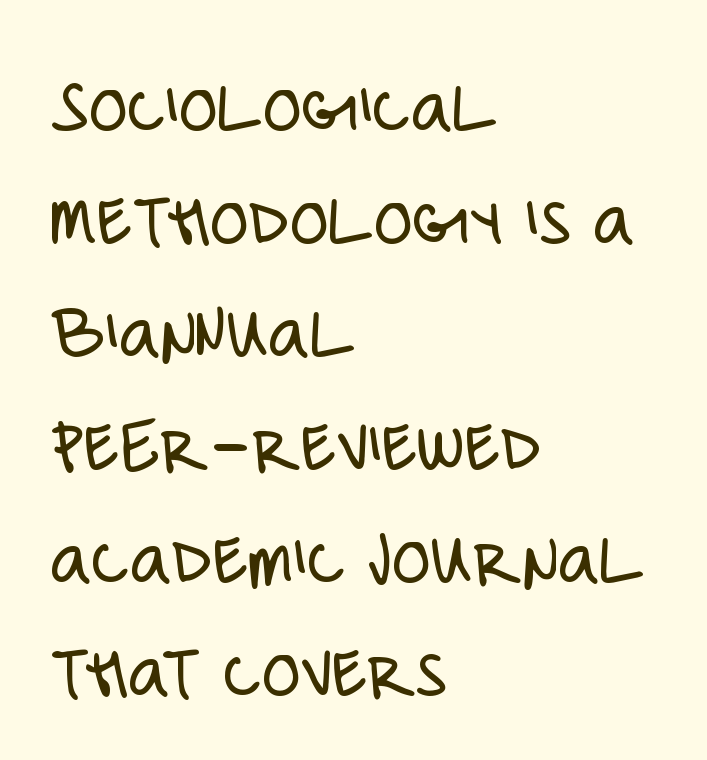
These lines are rendered in a variable-pitch font. The typesetting does not lean heavy: it is not bold. Students, note that the glyphs here touch the page at normal intervals. The face used here is a sans, in the tradition of grotesques and geometrics. Short and long lines alike share a common starting point at left.
